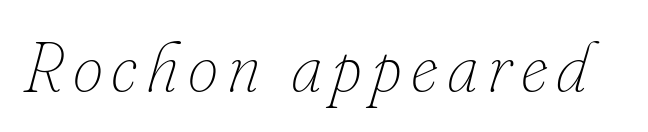
{"italic": "yes", "lean": "right", "slant_degrees": 16, "bold": "no", "weight": "thin", "width": "normal", "stroke_contrast": "low", "x_height": "small", "monospaced": "no", "underline": "no", "glyph_px": 69}
